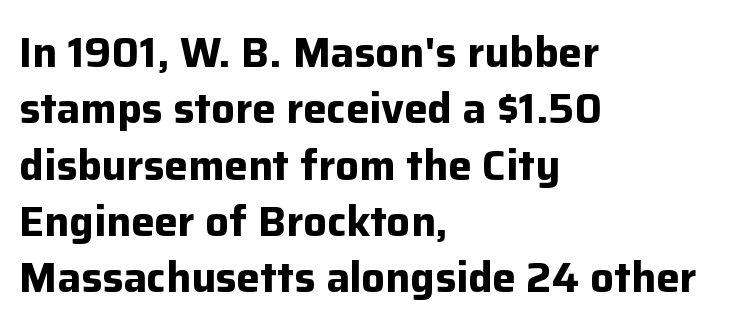
The image shows 42 px bold sans-serif type, upright; set left-aligned, normal line spacing (1.34x), normal letter spacing, not underlined; low stroke contrast and a medium x-height.
